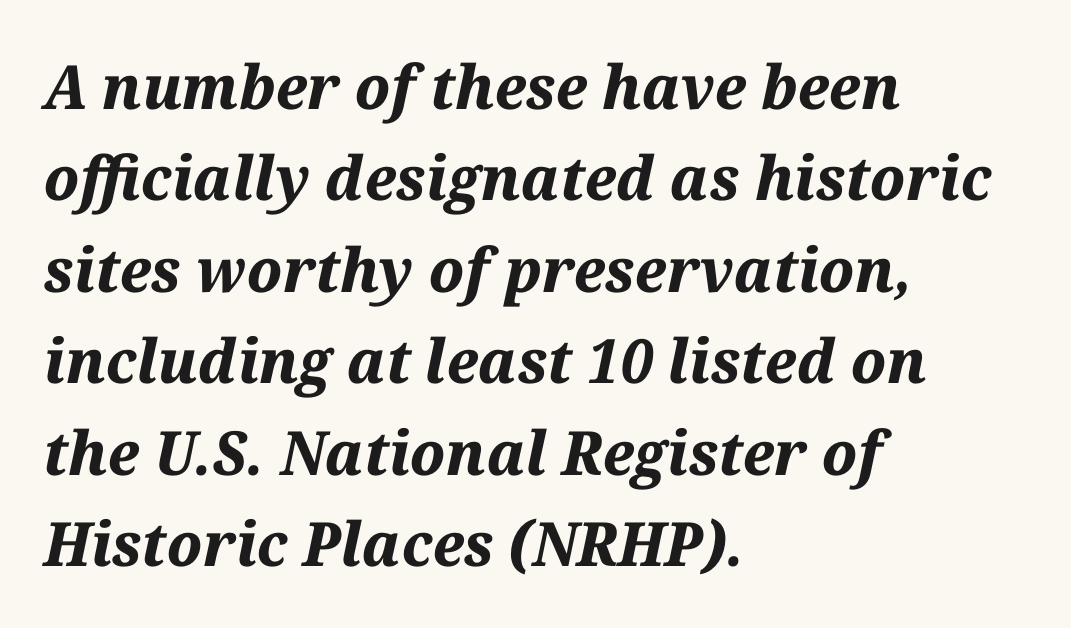
{"italic": "yes", "lean": "right", "slant_degrees": 12, "bold": "yes", "weight": "bold", "width": "normal", "stroke_contrast": "medium", "x_height": "medium", "monospaced": "no", "underline": "no", "align": "left", "line_spacing": "normal", "line_spacing_ratio": 1.5, "letter_spacing": "normal", "letter_spacing_em": 0.0, "glyph_px": 61}
